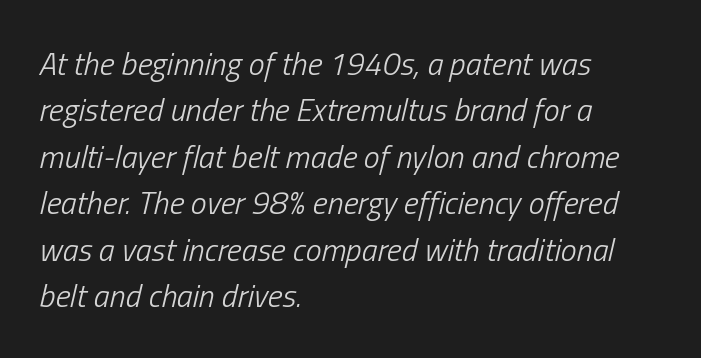
The image shows 32 px light, condensed type, italic (leaning right); set left-aligned, normal line spacing (1.45x), normal letter spacing, not underlined; low stroke contrast and a medium x-height.
